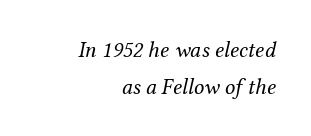
Q: Is the text bold? A: No.
Q: Is the text italic (slanted)? A: Yes, it leans right by about 12 degrees.
Q: Is the text underlined? A: No.
Q: How is the paragraph aligned? A: Right-aligned.
Q: Is the spacing between letters normal or unusually wide? A: Normal.
Q: Is the spacing between lines tight, normal or loose? A: Normal.
